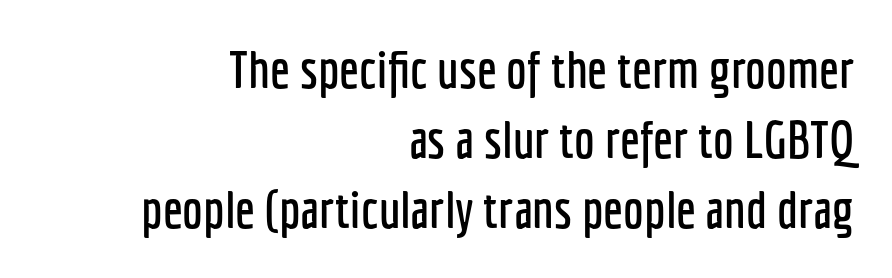
Caption: multi-line text, flush right, ragged left. Spacing between characters is what you'd get straight out of the box. This block has exactly the height ordinary leading produces. Only glyphs here, with clear space below each row. Looks like regular typesetting: each glyph gets only the width it needs.
